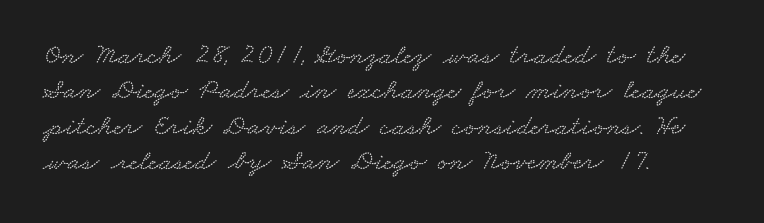
Q: Is the text underlined? A: No.
Q: How is the paragraph aligned? A: Left-aligned.
Q: Is the spacing between letters normal or unusually wide? A: Normal.
Q: Width (condensed, normal, or wide)? A: Wide.
Q: Stroke contrast? A: Low.
Q: x-height? A: Small.
Q: Monospaced? A: No.
